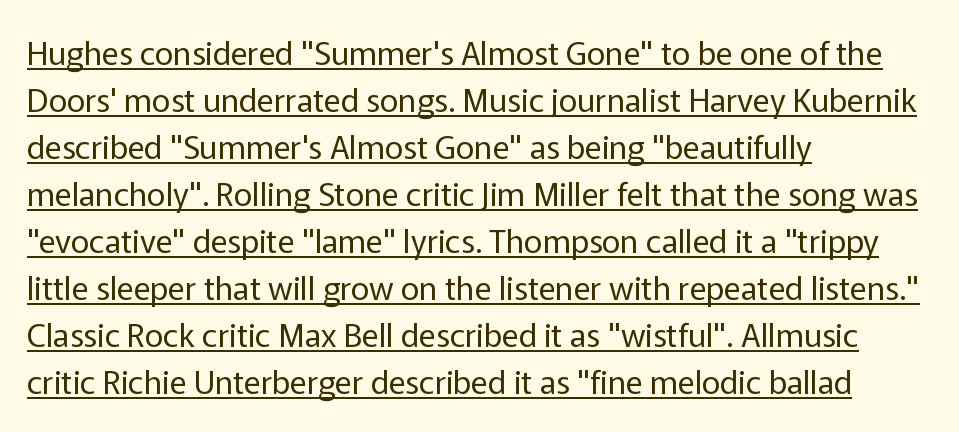
The image shows 32 px regular-weight sans-serif type, upright; set left-aligned, normal line spacing (1.47x), normal letter spacing, underlined; low stroke contrast and a medium x-height.
